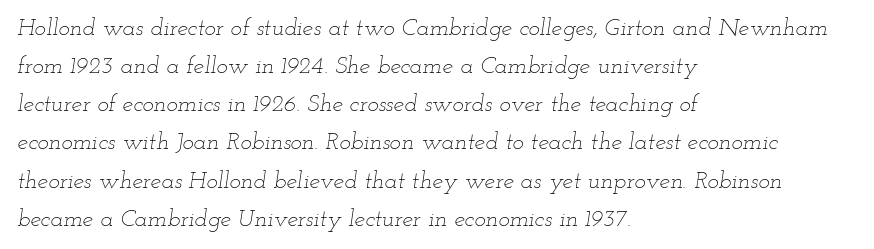
The image shows 24 px text type, italic (leaning right); set left-aligned, normal line spacing (1.59x), normal letter spacing, not underlined.
